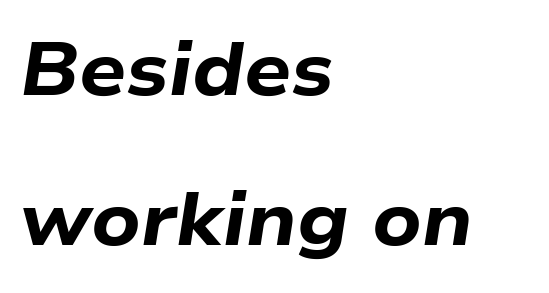
{"italic": "yes", "lean": "right", "slant_degrees": 9, "bold": "yes", "weight": "bold", "width": "wide", "stroke_contrast": "low", "x_height": "medium", "monospaced": "no", "underline": "no", "align": "left", "line_spacing": "loose", "line_spacing_ratio": 2.03, "letter_spacing": "normal", "letter_spacing_em": 0.0, "glyph_px": 74}
